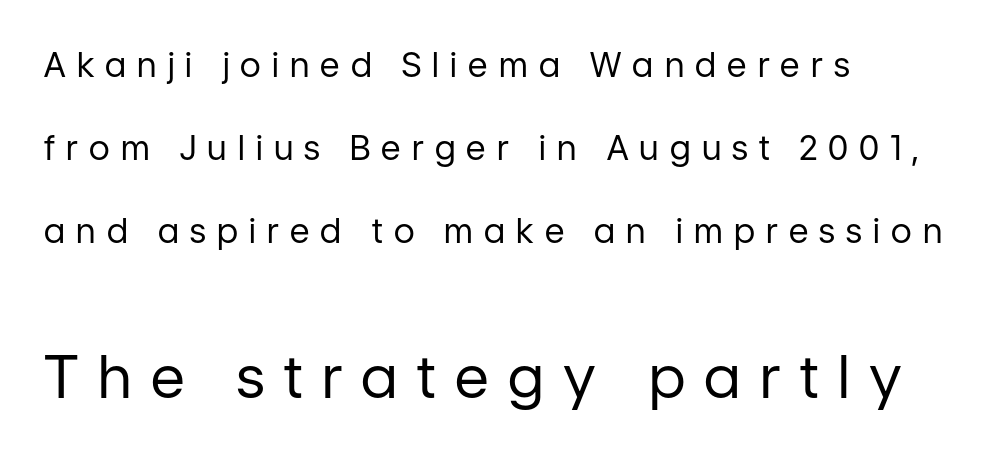
The lower block of text is set noticeably larger than the block above it. Weight: not bold — regular or lighter. This sample has the flowing, uneven cadence of proportional lettering. No italicization has been applied; the sample stays upright. Words appear elongated and porous because spacing is wide.
